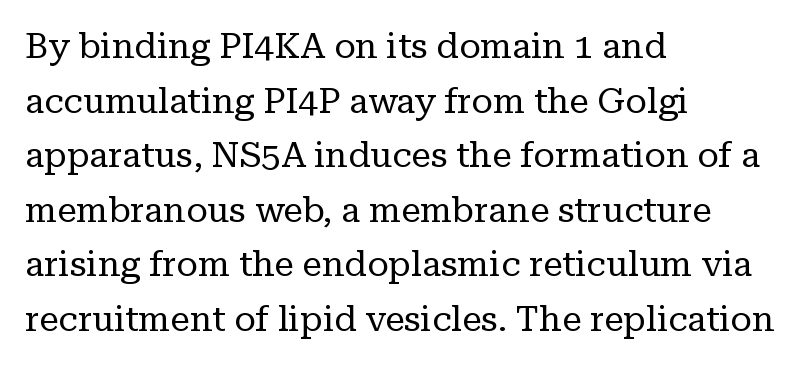
Q: Is the text bold? A: No.
Q: Is the text italic (slanted)? A: No, it is upright.
Q: Is the typeface a serif or a sans-serif typeface? A: Serif.
Q: Is the text underlined? A: No.
Q: How is the paragraph aligned? A: Left-aligned.
Q: Is the spacing between letters normal or unusually wide? A: Normal.
Q: Is the spacing between lines tight, normal or loose? A: Normal.
Q: Width (condensed, normal, or wide)? A: Normal.
Q: Stroke contrast? A: Low.
Q: x-height? A: Medium.
Q: Monospaced? A: No.
